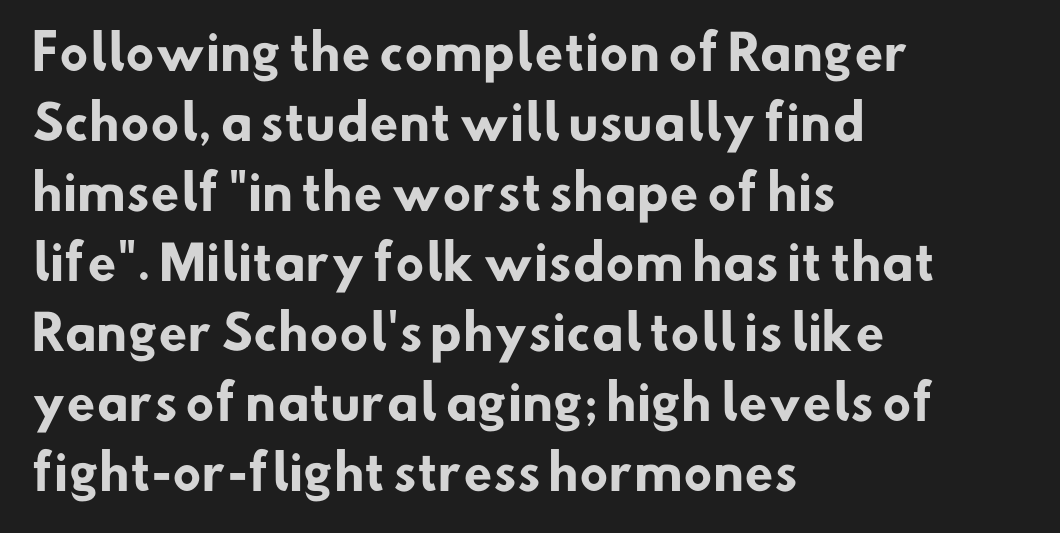
The image shows 47 px heavy sans-serif type; set left-aligned, normal line spacing (1.49x), normal letter spacing, not underlined; low stroke contrast and a small x-height.
